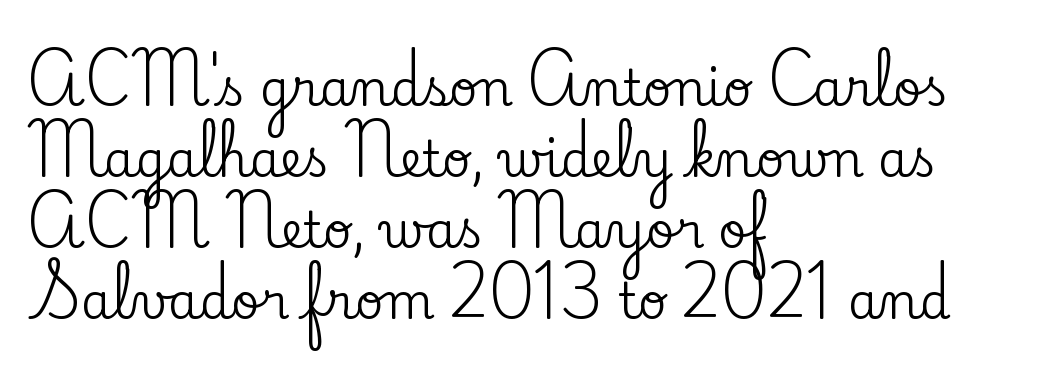
{"serif": "yes", "italic": "no", "width": "normal", "stroke_contrast": "low", "x_height": "small", "monospaced": "no", "underline": "no", "align": "left", "line_spacing": "normal", "line_spacing_ratio": 1.45, "letter_spacing": "normal", "letter_spacing_em": 0.0, "glyph_px": 49}
